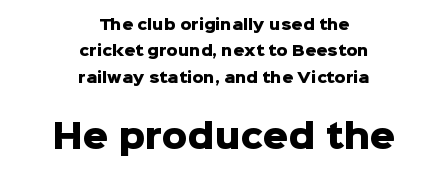
The type is set solid horizontally, with unmodified tracking. The rendering uses natural spacing where letterforms have individual widths. The emphasis by scale lands on block number two, below. Nothing sits at the stroke ends, so this counts as sans-serif.
